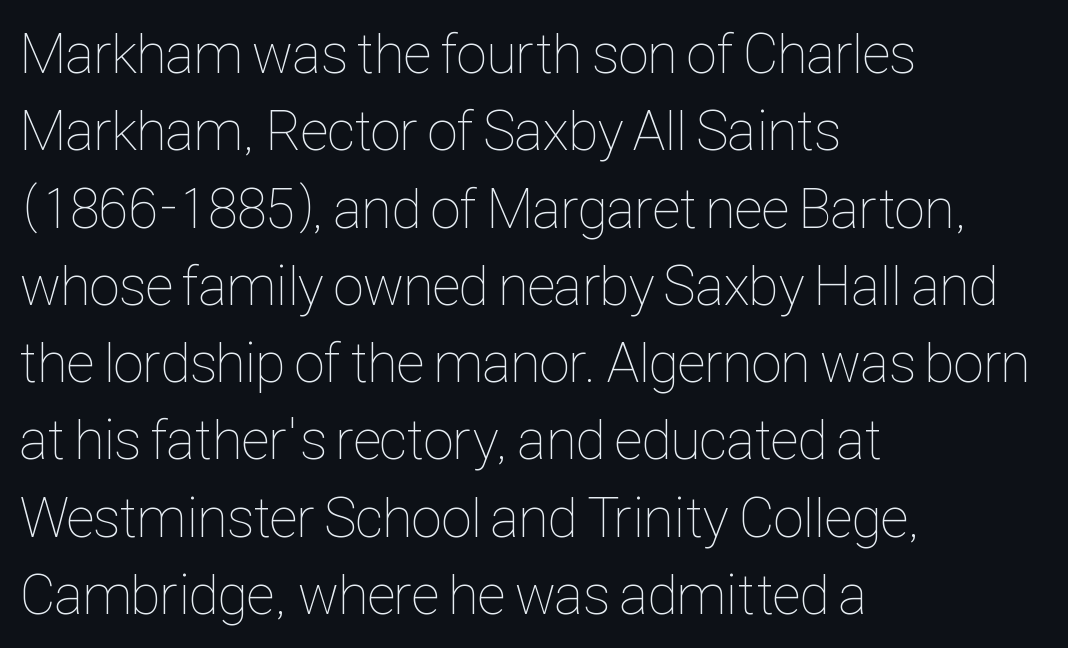
{"italic": "no", "bold": "no", "weight": "thin", "width": "condensed", "stroke_contrast": "low", "x_height": "medium", "monospaced": "no", "underline": "no", "align": "left", "line_spacing": "normal", "line_spacing_ratio": 1.38, "letter_spacing": "normal", "letter_spacing_em": 0.0, "glyph_px": 56}
